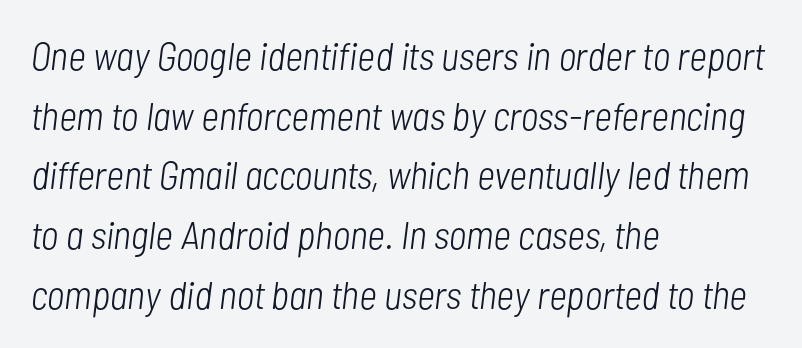
Q: Is the text bold? A: No.
Q: Is the text italic (slanted)? A: Yes, it leans right by about 7 degrees.
Q: Is the text underlined? A: No.
Q: How is the paragraph aligned? A: Left-aligned.
Q: Is the spacing between letters normal or unusually wide? A: Normal.
Q: Is the spacing between lines tight, normal or loose? A: Normal.
Q: Width (condensed, normal, or wide)? A: Condensed.
Q: Stroke contrast? A: Low.
Q: x-height? A: Medium.
Q: Monospaced? A: No.
